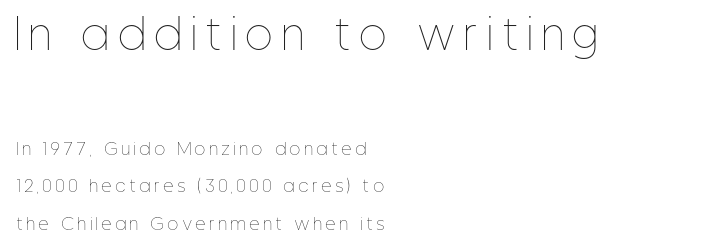
Q: Is the text bold? A: No.
Q: Is the text italic (slanted)? A: No, it is upright.
Q: Is the text underlined? A: No.
Q: How is the paragraph aligned? A: Left-aligned.
Q: Is the spacing between letters normal or unusually wide? A: Unusually wide.
Q: Is the spacing between lines tight, normal or loose? A: Loose.
Q: Which block of text is set in a larger size, the first (top) or the second (bottom)? A: The first (top) one.
Q: Width (condensed, normal, or wide)? A: Condensed.
Q: Stroke contrast? A: Low.
Q: x-height? A: Medium.
Q: Monospaced? A: No.
